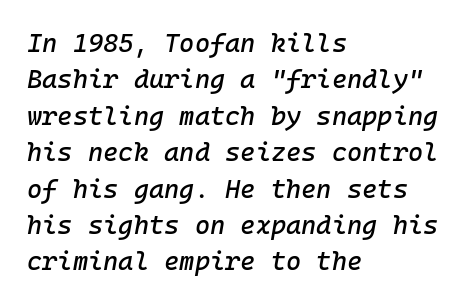
Q: Is the text italic (slanted)? A: Yes, it leans right by about 10 degrees.
Q: Is the text underlined? A: No.
Q: How is the paragraph aligned? A: Left-aligned.
Q: Is the spacing between letters normal or unusually wide? A: Normal.
Q: Is the spacing between lines tight, normal or loose? A: Normal.
